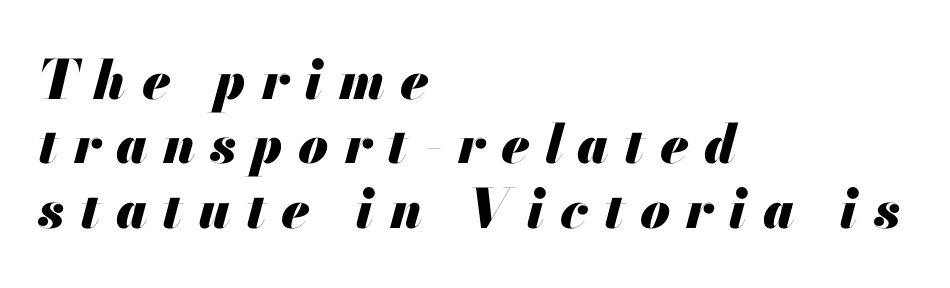
The image shows 54 px heavy type, italic (leaning right); set left-aligned, line spacing 1.19x, unusually wide letter spacing (+0.29 em), not underlined; medium stroke contrast and a small x-height.
